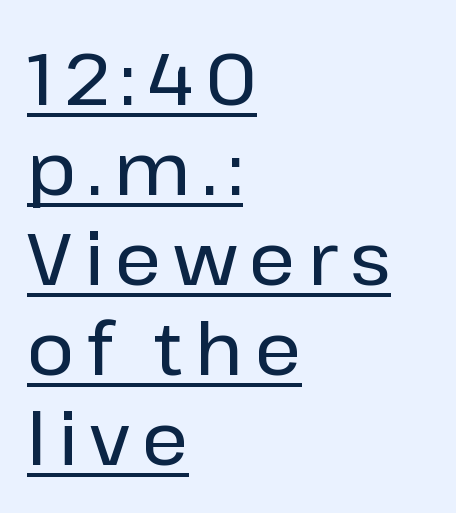
Q: Is the text italic (slanted)? A: No, it is upright.
Q: Is the typeface a serif or a sans-serif typeface? A: Sans-serif.
Q: Is the text underlined? A: Yes.
Q: How is the paragraph aligned? A: Left-aligned.
Q: Is the spacing between lines tight, normal or loose? A: Normal.
Q: Width (condensed, normal, or wide)? A: Normal.
Q: Stroke contrast? A: Low.
Q: x-height? A: Medium.
Q: Monospaced? A: No.
